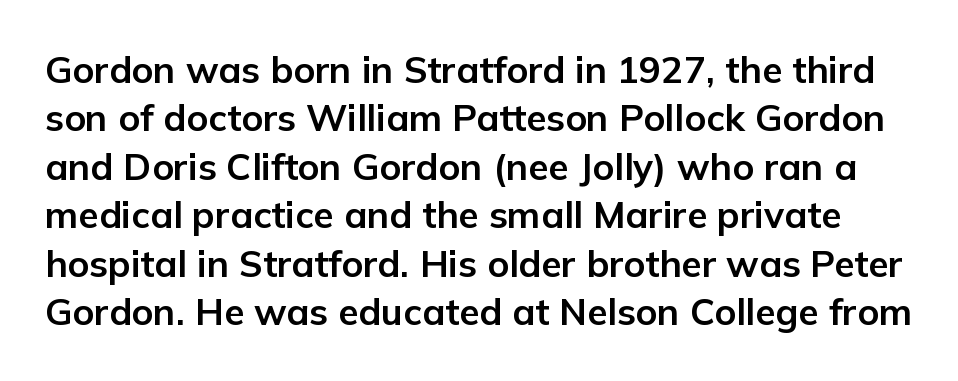
{"serif": "no", "italic": "no", "bold": "yes", "weight": "bold", "width": "normal", "stroke_contrast": "low", "x_height": "medium", "monospaced": "no", "underline": "no", "line_spacing": "normal", "line_spacing_ratio": 1.31, "letter_spacing": "normal", "letter_spacing_em": 0.0, "glyph_px": 37}
